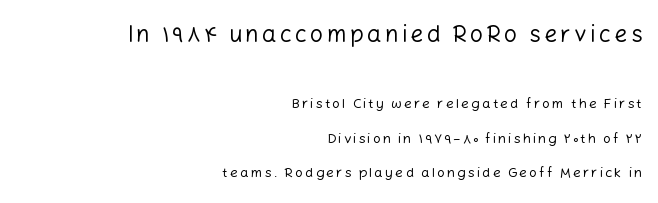
All the whitespace from short lines collects on the left. The rendering shrinks the type as you move from the upper chunk to the lower. A roman cut, with each character standing at attention. Baseline-to-baseline distance is far greater than the letter height.
